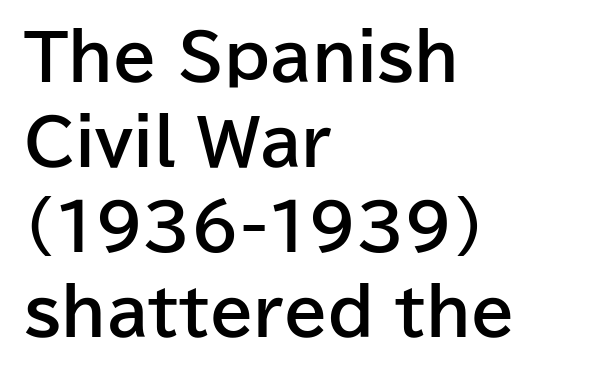
{"serif": "no", "italic": "no", "bold": "yes", "weight": "bold", "width": "normal", "stroke_contrast": "low", "x_height": "medium", "monospaced": "no", "underline": "no", "align": "left", "line_spacing": "normal", "line_spacing_ratio": 1.35, "letter_spacing": "normal", "letter_spacing_em": 0.0, "glyph_px": 63}
